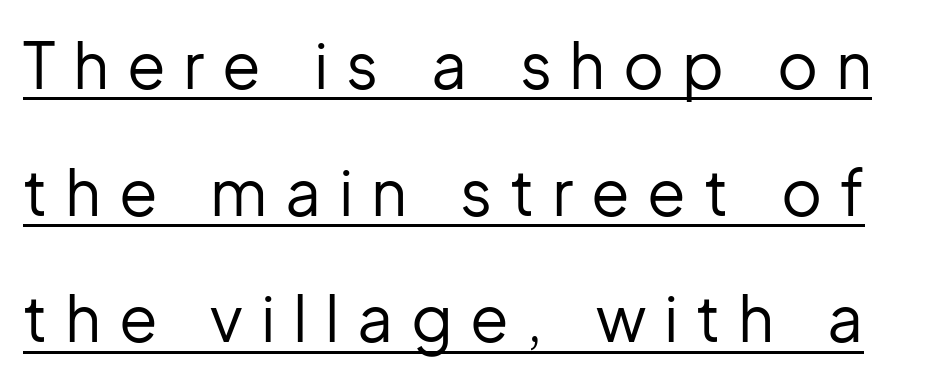
{"serif": "no", "italic": "no", "bold": "no", "weight": "regular", "width": "normal", "stroke_contrast": "low", "x_height": "medium", "monospaced": "no", "underline": "yes", "line_spacing": "loose", "line_spacing_ratio": 2.01, "letter_spacing": "wide", "letter_spacing_em": 0.28, "glyph_px": 63}
